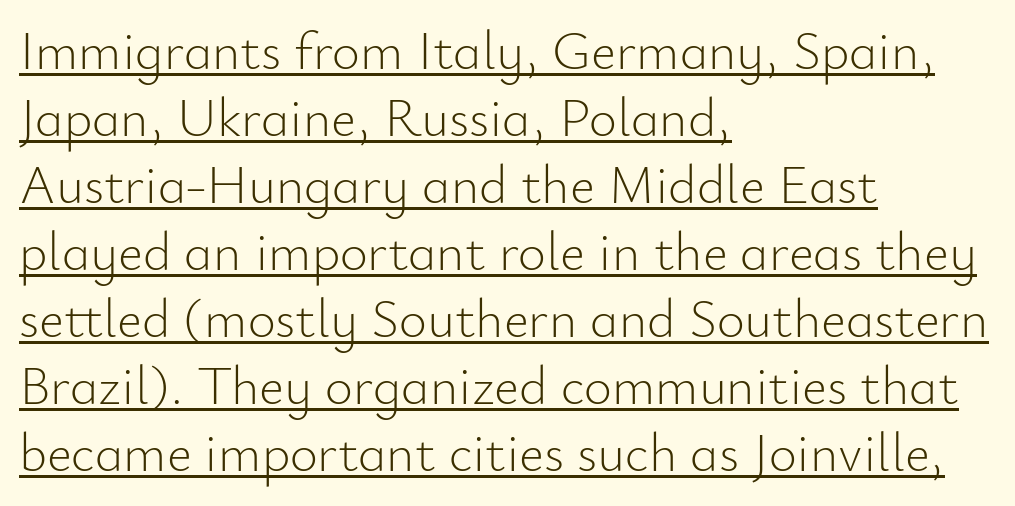
{"serif": "no", "italic": "no", "bold": "no", "weight": "light", "width": "normal", "stroke_contrast": "low", "x_height": "small", "monospaced": "no", "underline": "yes", "align": "left", "line_spacing_ratio": 1.24, "letter_spacing": "normal", "letter_spacing_em": 0.0, "glyph_px": 54}
